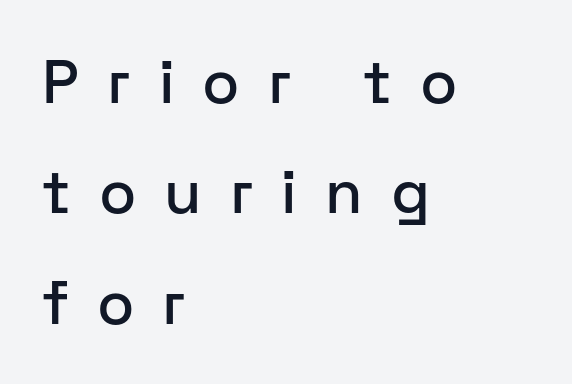
{"serif": "no", "italic": "no", "width": "normal", "stroke_contrast": "low", "x_height": "medium", "monospaced": "no", "underline": "no", "align": "left", "line_spacing_ratio": 1.81, "letter_spacing": "wide", "letter_spacing_em": 0.46, "glyph_px": 61}
